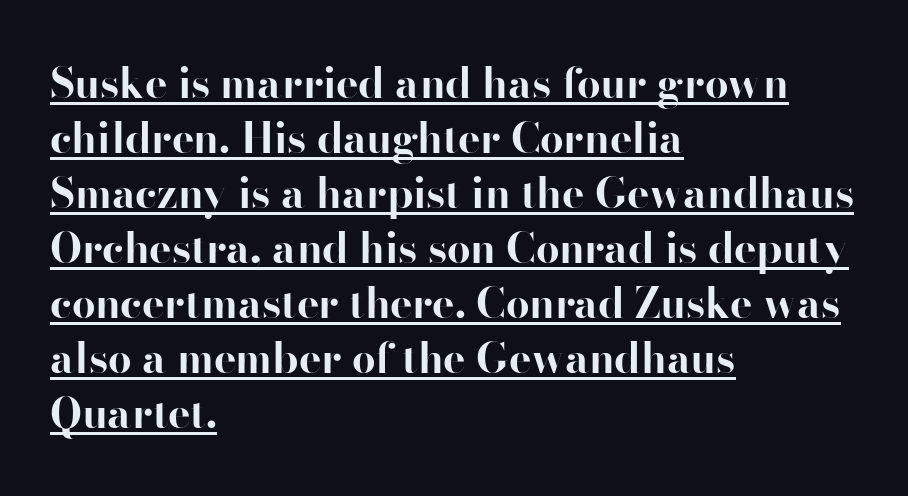
{"serif": "no", "italic": "no", "bold": "yes", "weight": "bold", "width": "normal", "stroke_contrast": "high", "x_height": "small", "monospaced": "no", "underline": "yes", "align": "left", "line_spacing": "normal", "line_spacing_ratio": 1.31, "letter_spacing": "normal", "letter_spacing_em": 0.0, "glyph_px": 42}
